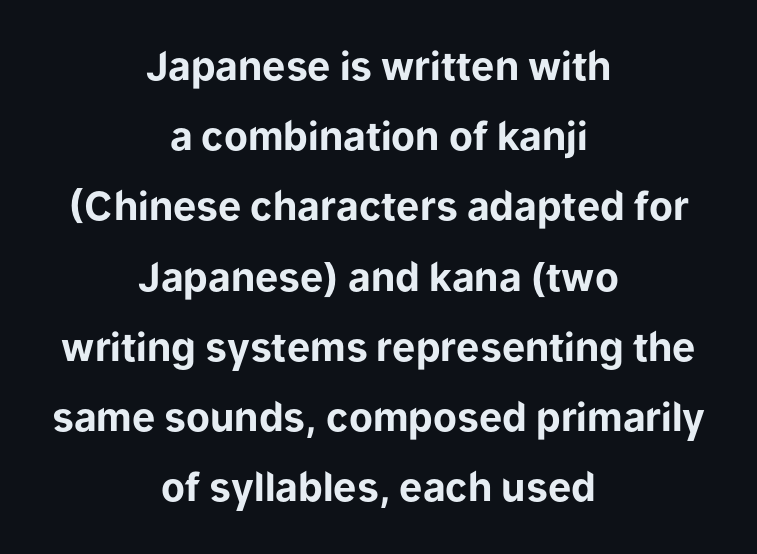
Q: Is the text bold? A: Yes.
Q: Is the text italic (slanted)? A: No, it is upright.
Q: Is the typeface a serif or a sans-serif typeface? A: Sans-serif.
Q: Is the text underlined? A: No.
Q: How is the paragraph aligned? A: Centered.
Q: Is the spacing between letters normal or unusually wide? A: Normal.
Q: Width (condensed, normal, or wide)? A: Normal.
Q: Stroke contrast? A: Low.
Q: x-height? A: Medium.
Q: Monospaced? A: No.
